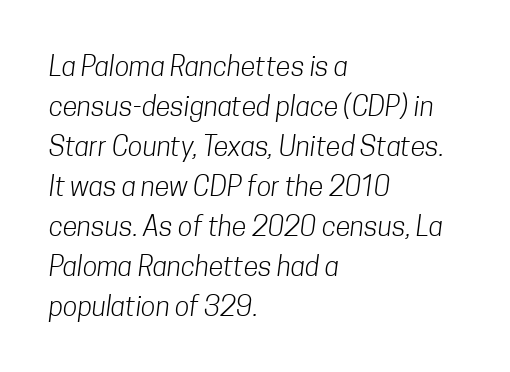
The lines are quadded left. A normal amount of white space separates one row of letters from the next. A clean baseline with only descenders dipping below it. Ink coverage per letter is moderate at most.
